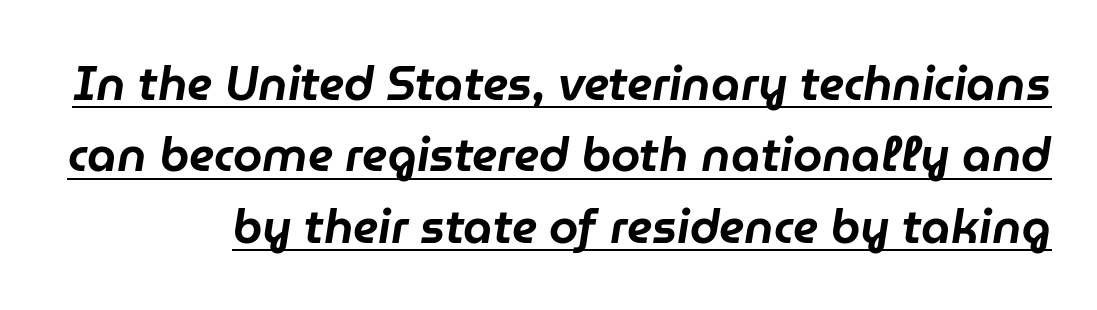
Q: Is the text italic (slanted)? A: Yes, it leans right by about 9 degrees.
Q: Is the text underlined? A: Yes.
Q: Is the spacing between letters normal or unusually wide? A: Normal.
Q: Is the spacing between lines tight, normal or loose? A: Normal.
Q: Width (condensed, normal, or wide)? A: Normal.
Q: Stroke contrast? A: Low.
Q: x-height? A: Medium.
Q: Monospaced? A: No.
